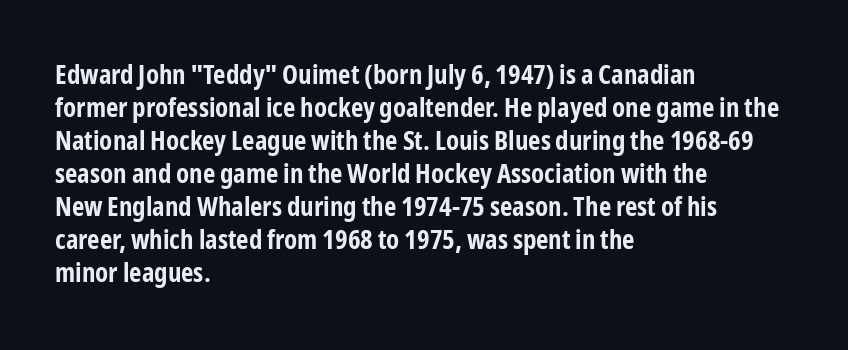
Words float on clear page, feet unadorned. Does the lettering tilt? It doesn't — this is upright. Visually the block forms a straight wall on the left and a jagged coastline on the right. These words are printed bold, with thick strokes throughout. Characters follow at the spacing the type designer built in.
